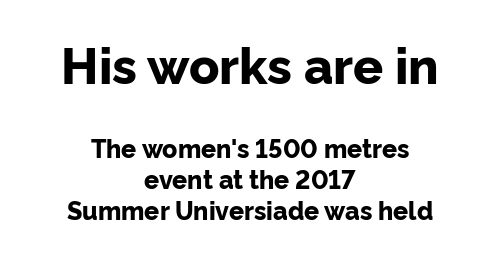
Nobody touched the tracking dial on this one. Ascenders rise straight up at ninety degrees. Stroke terminals: plain, sans-serif. Spacing verdict: proportional, widths tailored to each character.
